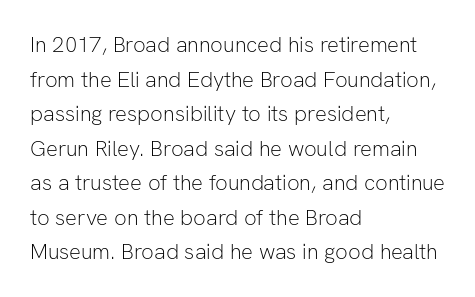
Q: Is the text bold? A: No.
Q: Is the text italic (slanted)? A: No, it is upright.
Q: Is the text underlined? A: No.
Q: How is the paragraph aligned? A: Left-aligned.
Q: Is the spacing between letters normal or unusually wide? A: Normal.
Q: Is the spacing between lines tight, normal or loose? A: Normal.
